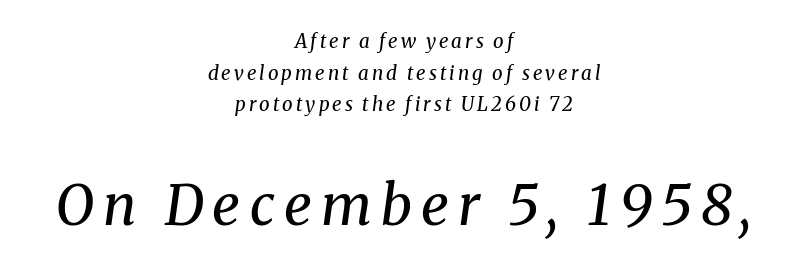
The image shows 56 px regular-weight serif type, italic (leaning right); set centered, normal line spacing (1.67x), not underlined; the second (bottom) block is 2.95x larger; medium stroke contrast and a medium x-height.
